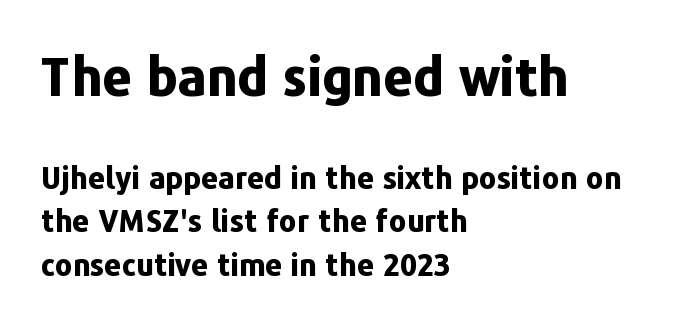
Has an underline been added? It has not. A student would notice the top passage is typeset larger than what follows. These lines were composed using upright roman letters. The font is running at its bold setting. The text block is weighted toward the left margin, trailing off unevenly rightward.
